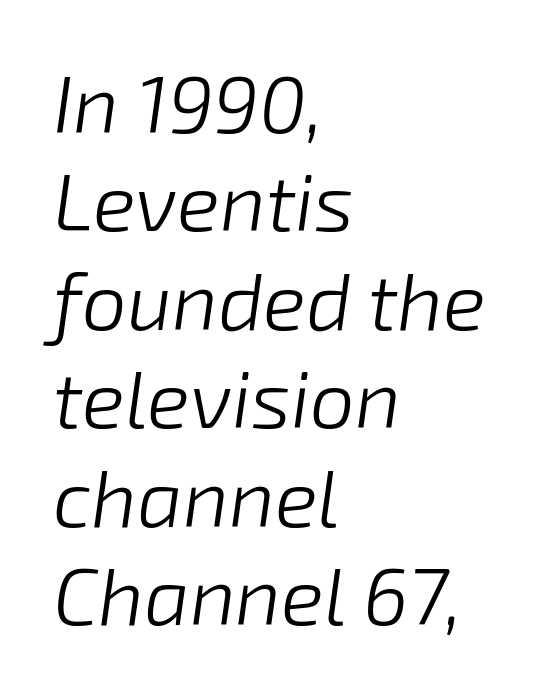
Q: Is the text bold? A: No.
Q: Is the text italic (slanted)? A: Yes, it leans right by about 8 degrees.
Q: Is the text underlined? A: No.
Q: How is the paragraph aligned? A: Left-aligned.
Q: Is the spacing between letters normal or unusually wide? A: Normal.
Q: Width (condensed, normal, or wide)? A: Normal.
Q: Stroke contrast? A: Low.
Q: x-height? A: Medium.
Q: Monospaced? A: No.
